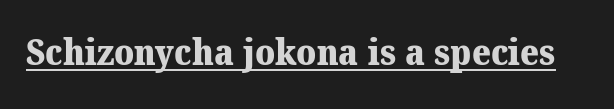
{"serif": "yes", "bold": "yes", "weight": "heavy", "width": "normal", "stroke_contrast": "medium", "x_height": "medium", "monospaced": "no", "underline": "yes", "letter_spacing": "normal", "letter_spacing_em": 0.0, "glyph_px": 36}
